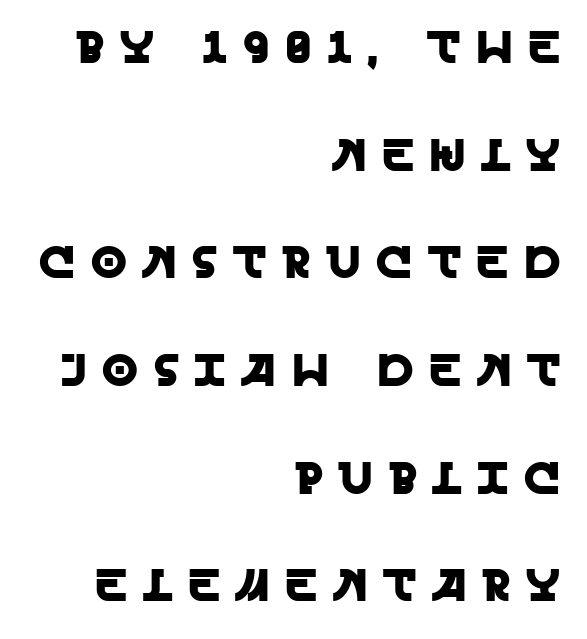
Descenders are the only things crossing below the line. Stroke terminals: plain, sans-serif. A typesetter would call this proportional, since set widths differ per character. This is roman type, the default non-slanted kind. Reading down the block, your eye finds every line finishing at a fixed right position.
